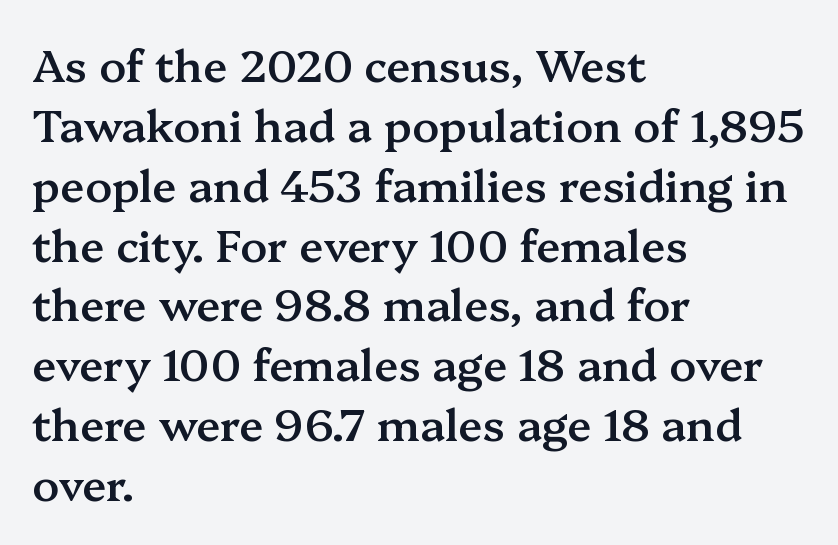
Every character sits straight up, as roman type does. Emphasis by weight is partial: semibold. What kind of face is this? One with serifs. The lines in this sample share a left origin and differ only in where they stop. Underline: absent.
